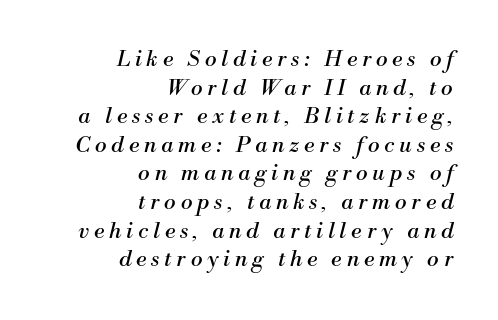
The image shows 22 px text type, italic (leaning right); set right-aligned, normal line spacing (1.3x), unusually wide letter spacing (+0.22 em), not underlined.
